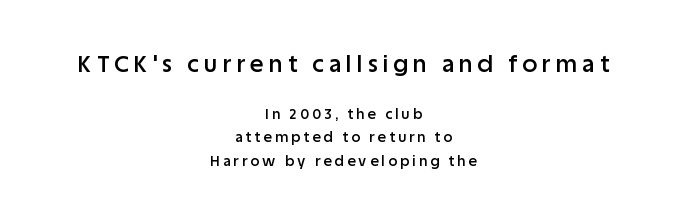
Descender tails drop into unmarked territory. Short note: letters widely spaced. Which chunk is bigger? The first one — the top block dwarfs the bottom. Does the weight exceed regular? Yes, but only to semibold.
